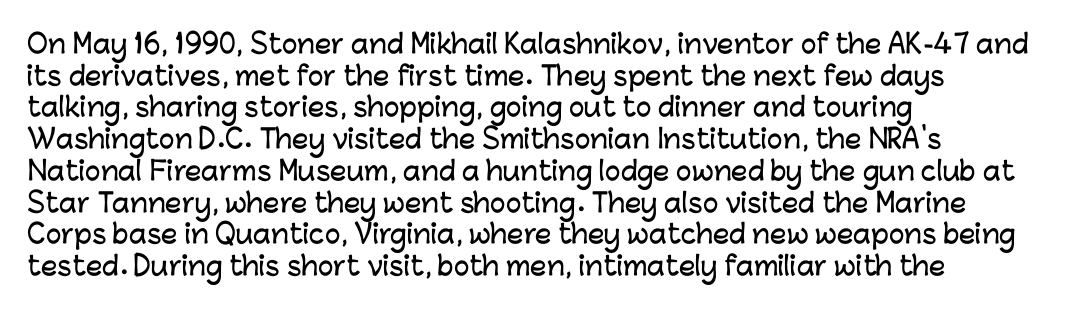
Q: Is the text italic (slanted)? A: No, it is upright.
Q: Is the text underlined? A: No.
Q: How is the paragraph aligned? A: Left-aligned.
Q: Is the spacing between letters normal or unusually wide? A: Normal.
